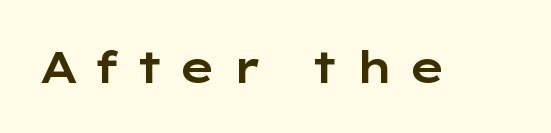
Q: Is the text italic (slanted)? A: No, it is upright.
Q: Is the typeface a serif or a sans-serif typeface? A: Sans-serif.
Q: Is the text underlined? A: No.
Q: Is the spacing between letters normal or unusually wide? A: Unusually wide.
Q: Width (condensed, normal, or wide)? A: Wide.
Q: Stroke contrast? A: Low.
Q: x-height? A: Medium.
Q: Monospaced? A: No.
